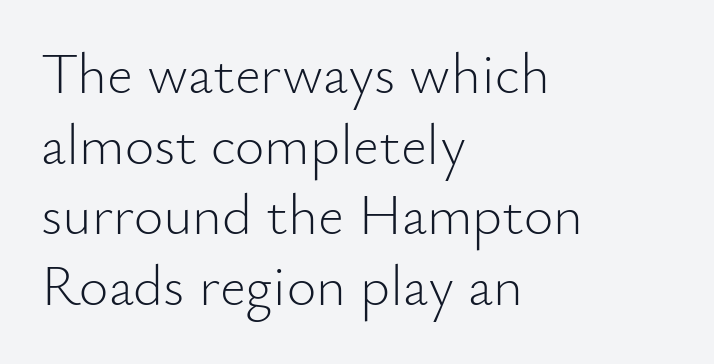
This rendering leaves character spacing at its baseline value. Vertical strokes here are truly vertical. Teacher's note: observe the even left margin — that is flush-left alignment. The font family rendered here belongs to the sans-serif group.
